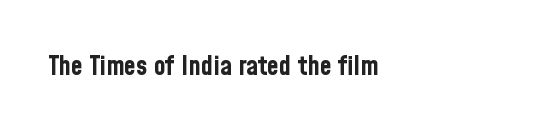
If you drew a line through each stem, it would be perfectly vertical. Look at the stroke-to-counter ratio: heavy, a bold. The lines are quadded left. Short note: letters normally spaced. Descenders hang freely into open space.
